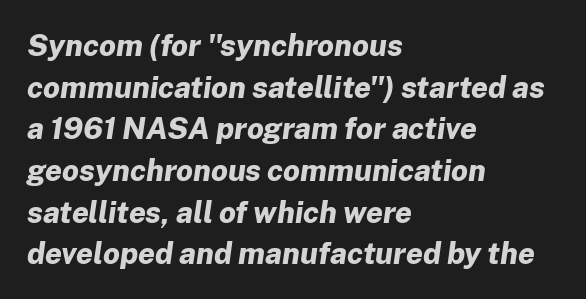
{"italic": "yes", "lean": "right", "slant_degrees": 8, "bold": "yes", "weight": "bold", "width": "normal", "stroke_contrast": "low", "x_height": "medium", "monospaced": "no", "underline": "no", "align": "left", "line_spacing": "normal", "line_spacing_ratio": 1.39, "letter_spacing": "normal", "letter_spacing_em": 0.0, "glyph_px": 30}
